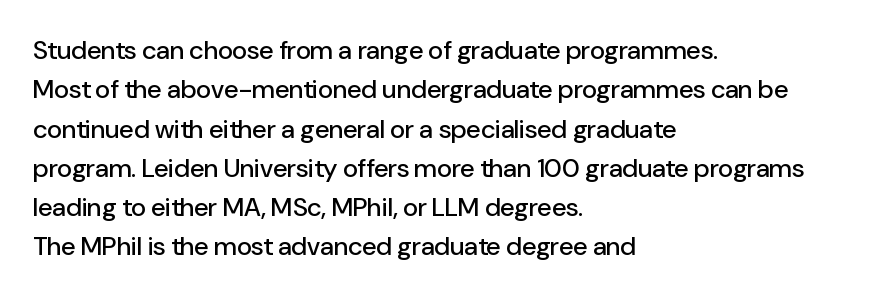
Q: Is the text italic (slanted)? A: No, it is upright.
Q: Is the text underlined? A: No.
Q: How is the paragraph aligned? A: Left-aligned.
Q: Is the spacing between letters normal or unusually wide? A: Normal.
Q: Is the spacing between lines tight, normal or loose? A: Normal.
